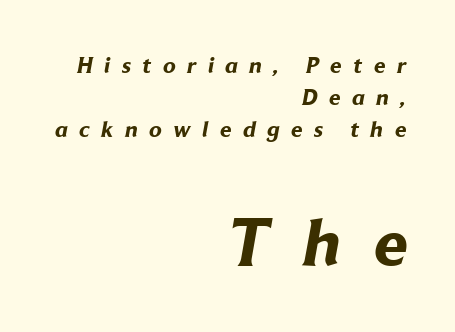
Q: Is the text bold? A: Yes.
Q: Is the typeface a serif or a sans-serif typeface? A: Sans-serif.
Q: Is the text underlined? A: No.
Q: How is the paragraph aligned? A: Right-aligned.
Q: Is the spacing between letters normal or unusually wide? A: Unusually wide.
Q: Is the spacing between lines tight, normal or loose? A: Normal.
Q: Which block of text is set in a larger size, the first (top) or the second (bottom)? A: The second (bottom) one.
Q: Width (condensed, normal, or wide)? A: Normal.
Q: Stroke contrast? A: Low.
Q: x-height? A: Medium.
Q: Monospaced? A: No.
